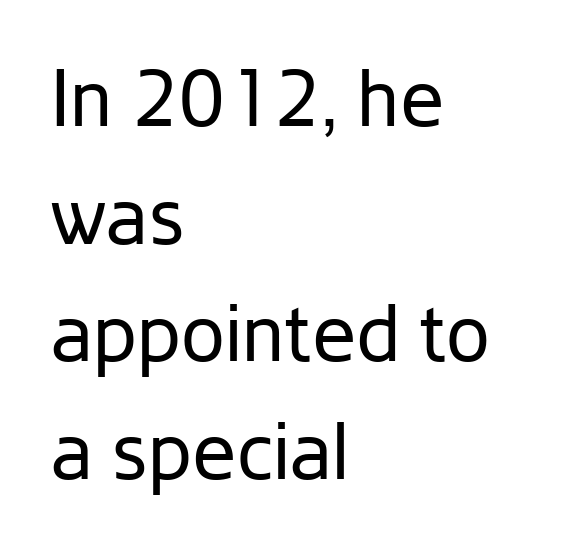
{"serif": "no", "italic": "no", "bold": "no", "weight": "regular", "width": "normal", "stroke_contrast": "low", "x_height": "medium", "monospaced": "no", "underline": "no", "align": "left", "line_spacing": "normal", "line_spacing_ratio": 1.49, "letter_spacing": "normal", "letter_spacing_em": 0.0, "glyph_px": 79}
